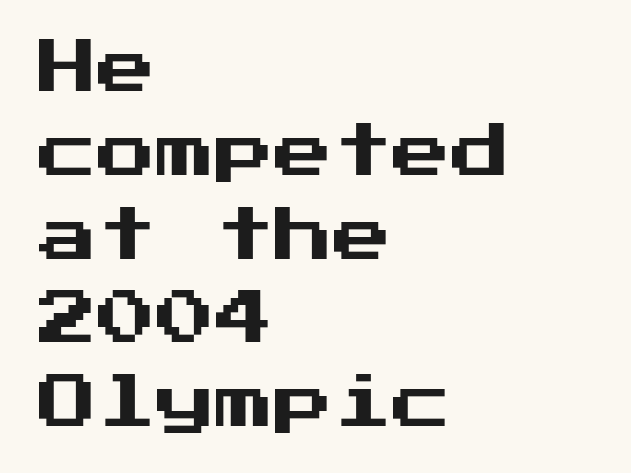
Lines of text with bare space underneath. The lines are quadded left. Characters remain perfectly vertical along every line. Observe the absence of serifs on each vertical stroke in this sample. Compared with typical body copy, the letter spacing here is the same.
